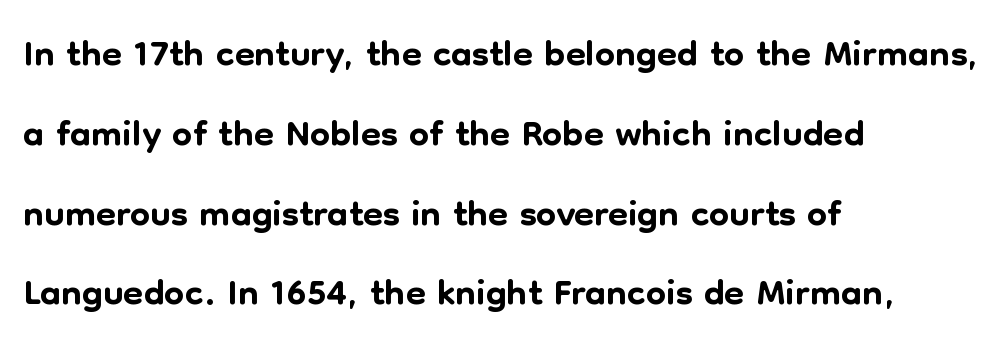
{"serif": "no", "italic": "no", "width": "normal", "stroke_contrast": "low", "x_height": "medium", "monospaced": "no", "underline": "no", "align": "left", "line_spacing": "normal", "line_spacing_ratio": 1.4, "letter_spacing": "normal", "letter_spacing_em": 0.0, "glyph_px": 57}
